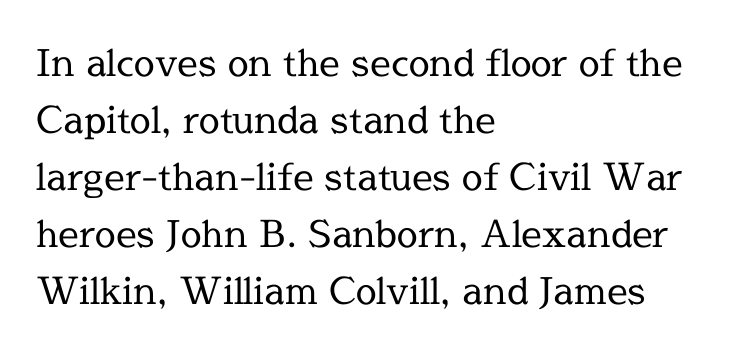
Q: Is the text bold? A: No.
Q: Is the text italic (slanted)? A: No, it is upright.
Q: Is the typeface a serif or a sans-serif typeface? A: Serif.
Q: Is the text underlined? A: No.
Q: How is the paragraph aligned? A: Left-aligned.
Q: Is the spacing between letters normal or unusually wide? A: Normal.
Q: Is the spacing between lines tight, normal or loose? A: Normal.
Q: Width (condensed, normal, or wide)? A: Normal.
Q: x-height? A: Medium.
Q: Monospaced? A: No.
